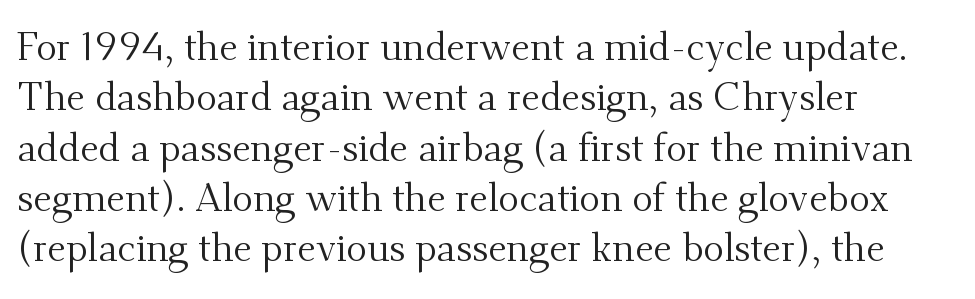
The image shows 39 px regular-weight serif type, upright; set left-aligned, normal line spacing (1.29x), normal letter spacing, not underlined; medium stroke contrast and a small x-height.
